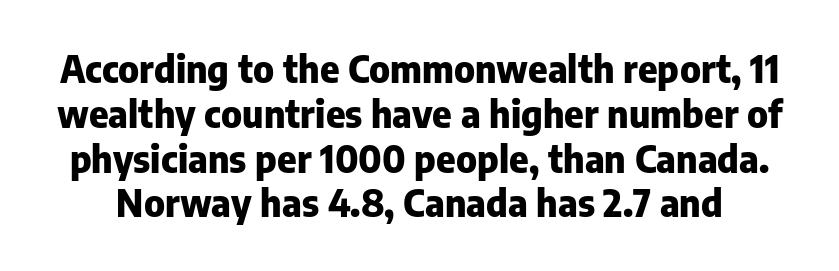
Q: Is the text bold? A: Yes.
Q: Is the text italic (slanted)? A: No, it is upright.
Q: Is the typeface a serif or a sans-serif typeface? A: Sans-serif.
Q: Is the text underlined? A: No.
Q: Is the spacing between letters normal or unusually wide? A: Normal.
Q: Width (condensed, normal, or wide)? A: Normal.
Q: Stroke contrast? A: Low.
Q: x-height? A: Medium.
Q: Monospaced? A: No.
